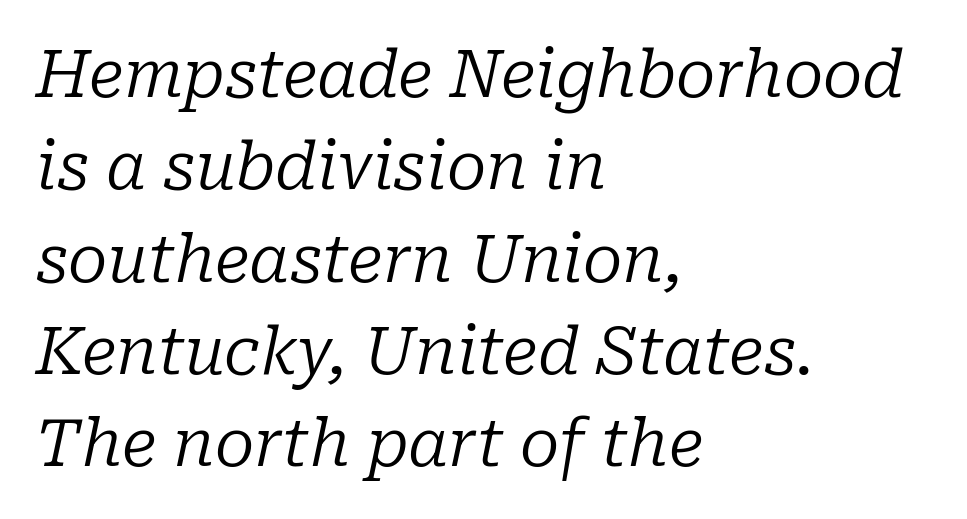
The image shows 65 px regular-weight serif type, italic (leaning right); set left-aligned, normal line spacing (1.42x), normal letter spacing, not underlined; low stroke contrast and a medium x-height.
